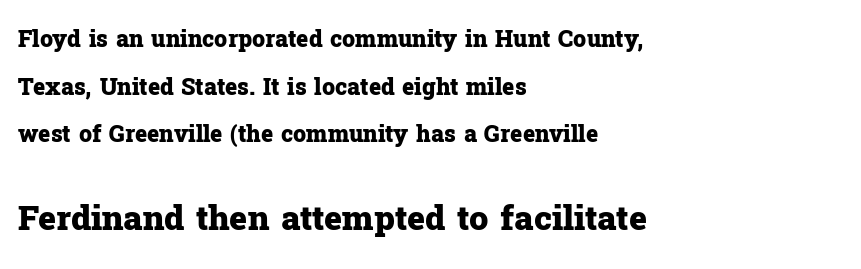
The image shows 34 px heavy serif type, upright; set left-aligned, loose line spacing (2.07x), normal letter spacing, not underlined; the second (bottom) block is 1.48x larger; low stroke contrast and a medium x-height.
